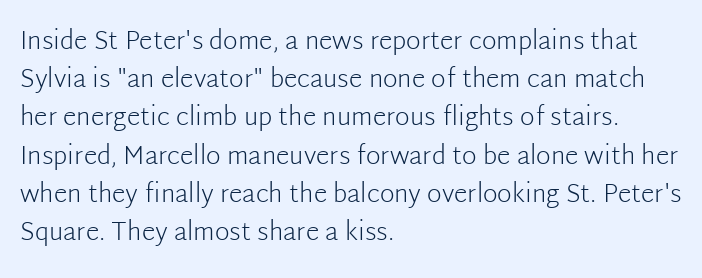
The glyphs are unaccompanied by any horizontal stroke below them. Posture: vertical. These lines keep a tight, regular rhythm from letter to letter. Interline gaps are of average width in this sample. The paragraph shown leans on its left margin.
